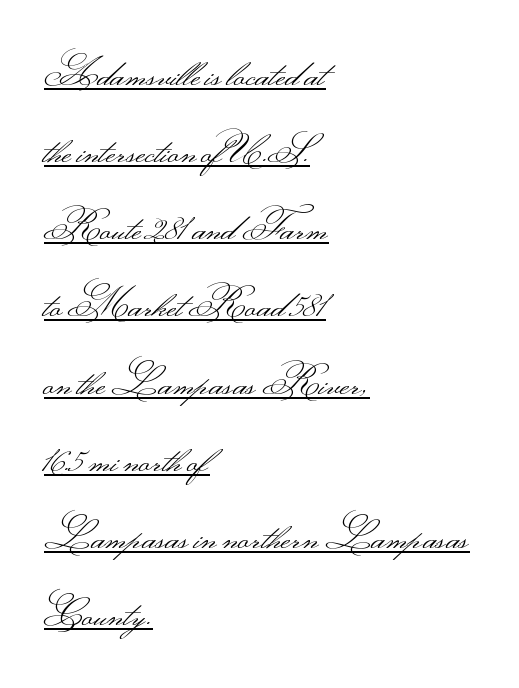
{"serif": "no", "bold": "no", "weight": "light", "width": "wide", "stroke_contrast": "medium", "monospaced": "no", "underline": "yes", "align": "left", "line_spacing": "loose", "line_spacing_ratio": 2.03, "letter_spacing": "normal", "letter_spacing_em": 0.0, "glyph_px": 38}
